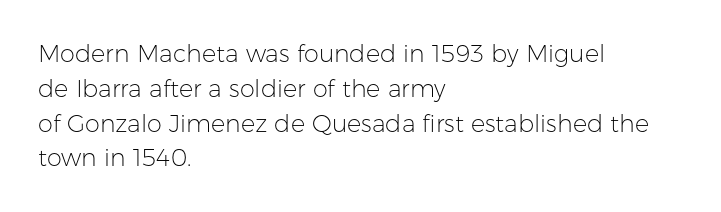
Q: Is the text bold? A: No.
Q: Is the text italic (slanted)? A: No, it is upright.
Q: Is the text underlined? A: No.
Q: How is the paragraph aligned? A: Left-aligned.
Q: Is the spacing between letters normal or unusually wide? A: Normal.
Q: Is the spacing between lines tight, normal or loose? A: Normal.
